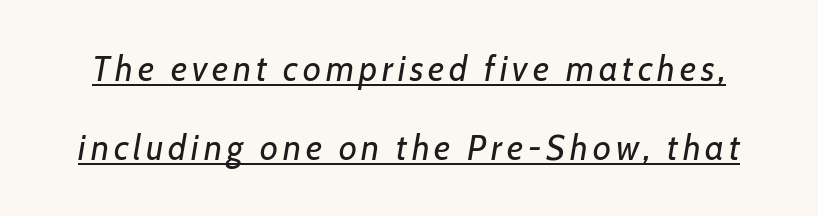
Q: Is the text bold? A: No.
Q: Is the text italic (slanted)? A: Yes, it leans right by about 7 degrees.
Q: Is the text underlined? A: Yes.
Q: Is the spacing between lines tight, normal or loose? A: Loose.
Q: Width (condensed, normal, or wide)? A: Normal.
Q: Stroke contrast? A: Low.
Q: x-height? A: Medium.
Q: Monospaced? A: No.
